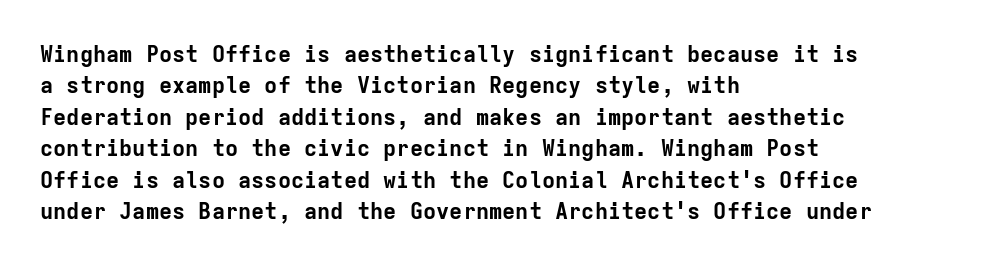
Q: Is the text bold? A: Yes.
Q: Is the text italic (slanted)? A: No, it is upright.
Q: Is the text underlined? A: No.
Q: How is the paragraph aligned? A: Left-aligned.
Q: Is the spacing between letters normal or unusually wide? A: Normal.
Q: Is the spacing between lines tight, normal or loose? A: Normal.
